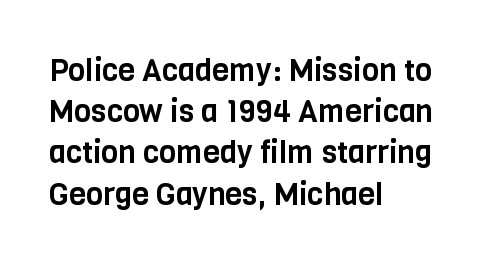
The image shows 31 px condensed sans-serif type, upright; set left-aligned, normal line spacing (1.33x), normal letter spacing, not underlined; low stroke contrast and a large x-height.
